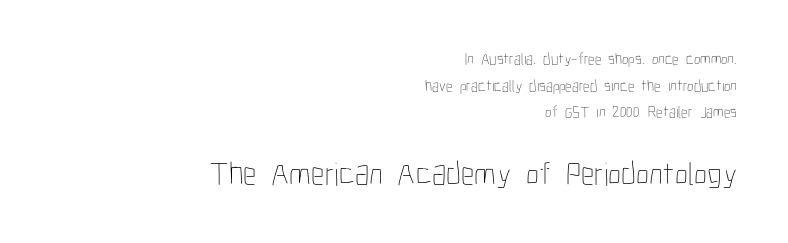
Q: Is the text bold? A: No.
Q: Is the text italic (slanted)? A: No, it is upright.
Q: Is the text underlined? A: No.
Q: How is the paragraph aligned? A: Right-aligned.
Q: Is the spacing between letters normal or unusually wide? A: Normal.
Q: Is the spacing between lines tight, normal or loose? A: Normal.
Q: Which block of text is set in a larger size, the first (top) or the second (bottom)? A: The second (bottom) one.
Q: Width (condensed, normal, or wide)? A: Condensed.
Q: Stroke contrast? A: Low.
Q: x-height? A: Medium.
Q: Monospaced? A: No.
